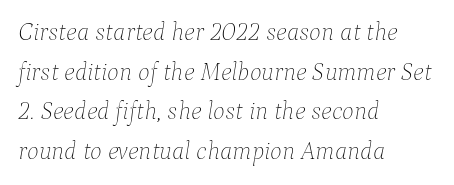
The image shows 25 px text type, italic (leaning right); set left-aligned, normal line spacing (1.59x), normal letter spacing, not underlined.
